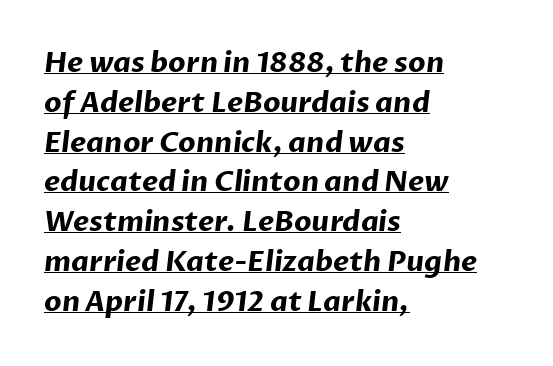
Honestly, the underline is the first thing you notice here. Every row of glyphs begins at an identical x-position on the left. Look at the tracking — it's just the regular setting, nothing added. A full-strength bold gives these letters their thick strokes. The type family on display is of the sans-serif kind.
